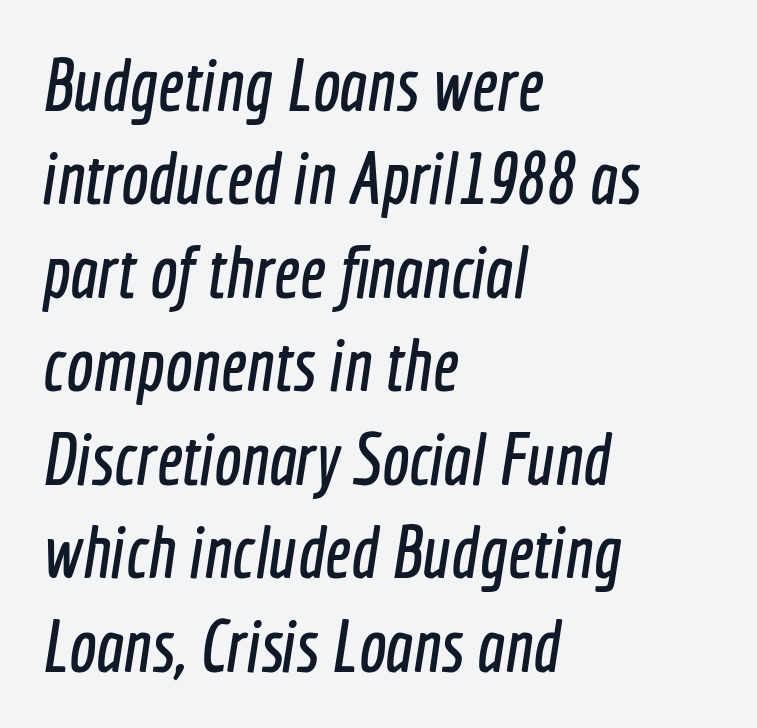
The passage shown is typed in a proportional face where columns would drift. This sample uses a sans-serif face. A typesetter would call this leading conventional body-copy spacing. The passage shown is not underscored anywhere. Nothing unusual about the tracking: characters are spaced as the font intends.
